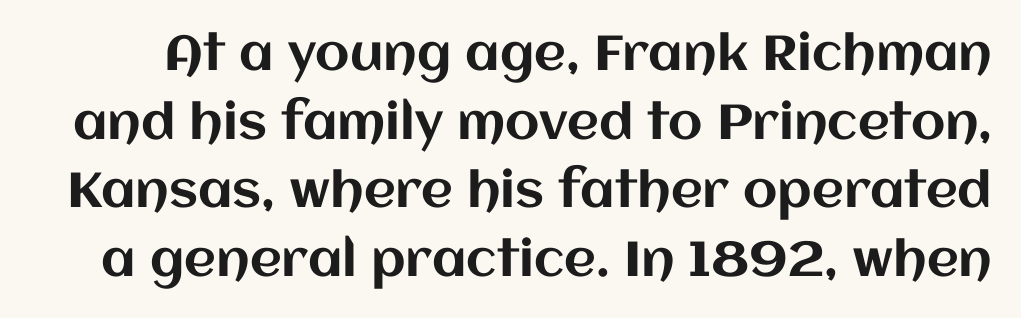
You could call the tracking neutral — neither tight nor loose. Honestly, the row spacing looks completely unremarkable. You can tell it's not italic because the verticals are truly vertical. Here the designer chose a conventional face with non-uniform glyph widths. Letters rest on an invisible, unmarked baseline.
